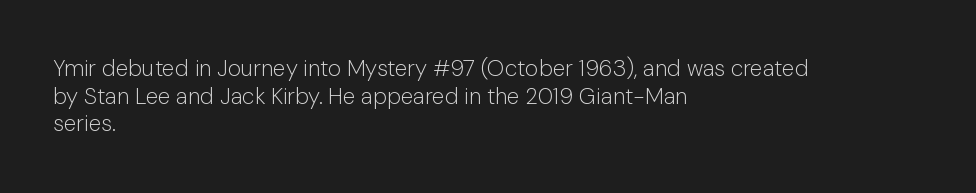
The image shows 23 px text type, upright; set left-aligned, line spacing 1.2x, normal letter spacing, not underlined.
